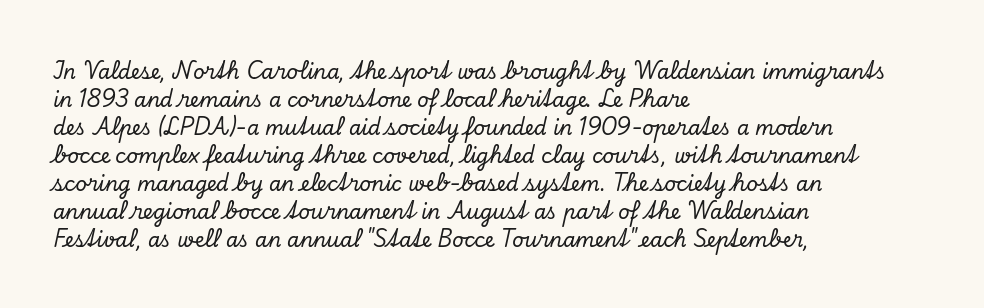
Q: Is the text italic (slanted)? A: Yes, it leans right by about 13 degrees.
Q: Is the text underlined? A: No.
Q: How is the paragraph aligned? A: Left-aligned.
Q: Is the spacing between letters normal or unusually wide? A: Normal.
Q: Is the spacing between lines tight, normal or loose? A: Normal.
